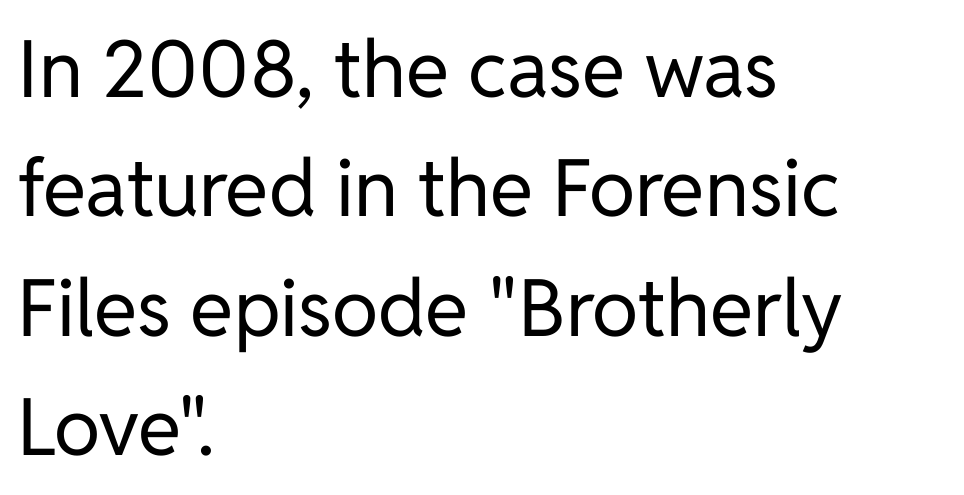
{"serif": "no", "italic": "no", "bold": "no", "weight": "regular", "width": "normal", "stroke_contrast": "low", "x_height": "medium", "monospaced": "no", "underline": "no", "align": "left", "line_spacing": "normal", "line_spacing_ratio": 1.51, "letter_spacing": "normal", "letter_spacing_em": 0.0, "glyph_px": 79}
